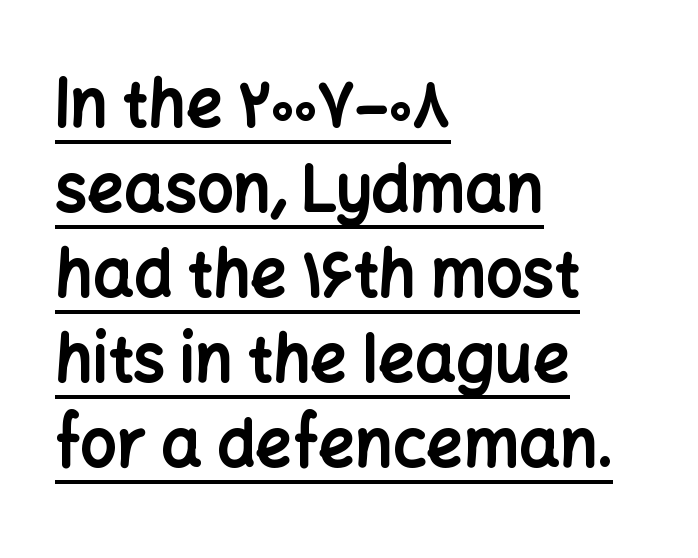
The image shows 64 px bold sans-serif type, upright; set left-aligned, normal line spacing (1.33x), normal letter spacing, underlined; low stroke contrast and a medium x-height.
